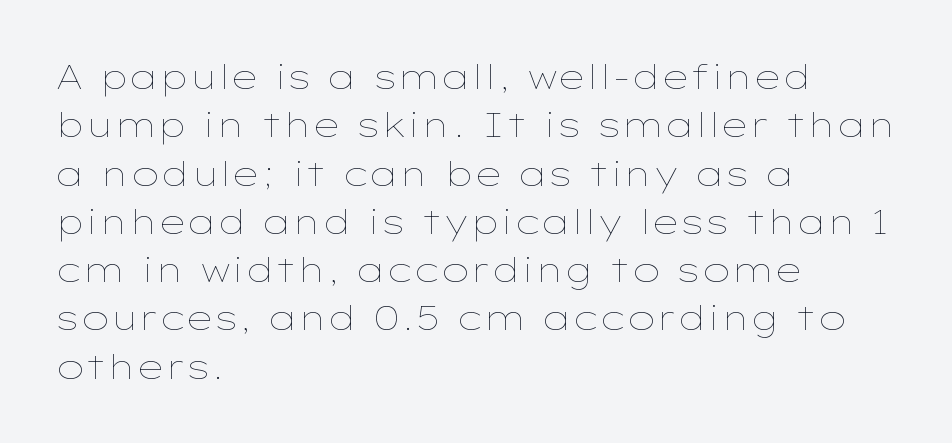
{"italic": "no", "bold": "no", "weight": "thin", "width": "wide", "stroke_contrast": "low", "x_height": "medium", "monospaced": "no", "underline": "no", "align": "left", "line_spacing": "normal", "line_spacing_ratio": 1.42, "letter_spacing": "normal", "letter_spacing_em": 0.0, "glyph_px": 34}
